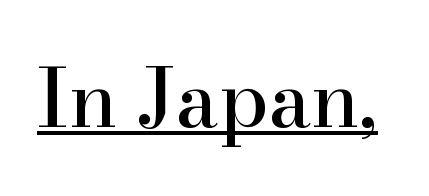
{"serif": "yes", "italic": "no", "width": "normal", "stroke_contrast": "high", "x_height": "small", "monospaced": "no", "underline": "yes", "letter_spacing": "normal", "letter_spacing_em": 0.0, "glyph_px": 80}
